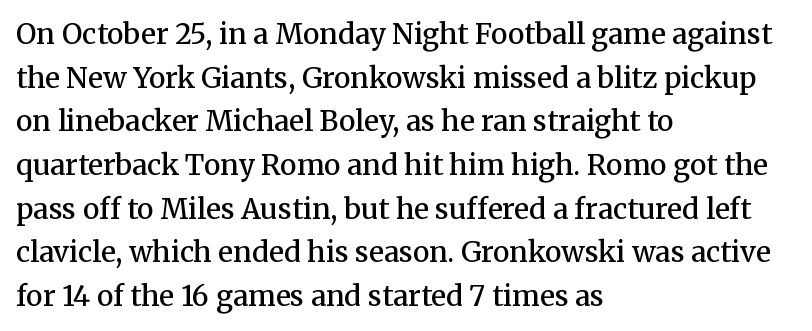
Q: Is the text bold? A: Semi-bold.
Q: Is the text italic (slanted)? A: No, it is upright.
Q: Is the typeface a serif or a sans-serif typeface? A: Serif.
Q: Is the text underlined? A: No.
Q: How is the paragraph aligned? A: Left-aligned.
Q: Is the spacing between letters normal or unusually wide? A: Normal.
Q: Is the spacing between lines tight, normal or loose? A: Normal.
Q: Width (condensed, normal, or wide)? A: Normal.
Q: Stroke contrast? A: Medium.
Q: x-height? A: Medium.
Q: Monospaced? A: No.
